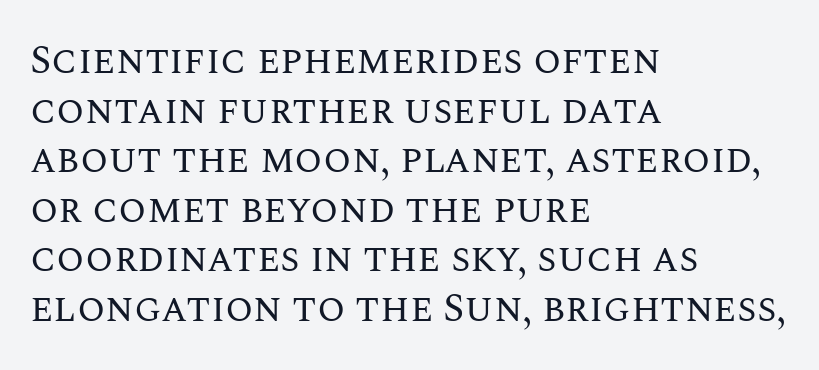
The image shows 40 px regular-weight type, upright; set left-aligned, line spacing 1.24x, normal letter spacing, not underlined; medium stroke contrast and a large x-height.
